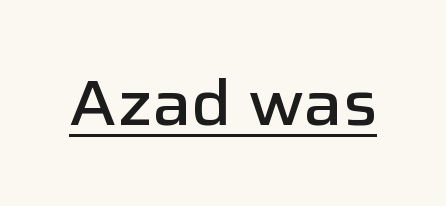
As a designer I'd log this as weight 600, semibold. It's the straight-up-and-down kind of type. The face used here is rendered with its standard letterfit. The rendering shows plain stroke endings on the letterforms — a sans-serif design.
